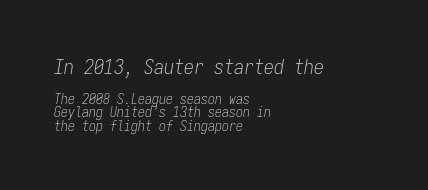
Q: Is the text bold? A: No.
Q: Is the text italic (slanted)? A: Yes, it leans right by about 9 degrees.
Q: Is the text underlined? A: No.
Q: How is the paragraph aligned? A: Left-aligned.
Q: Is the spacing between letters normal or unusually wide? A: Normal.
Q: Is the spacing between lines tight, normal or loose? A: Tight.
Q: Which block of text is set in a larger size, the first (top) or the second (bottom)? A: The first (top) one.
